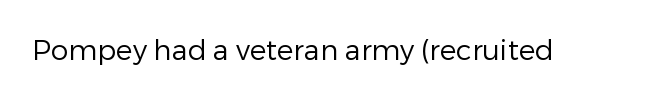
The image shows 28 px regular-weight sans-serif type, upright; set normal letter spacing, not underlined; low stroke contrast and a medium x-height.
